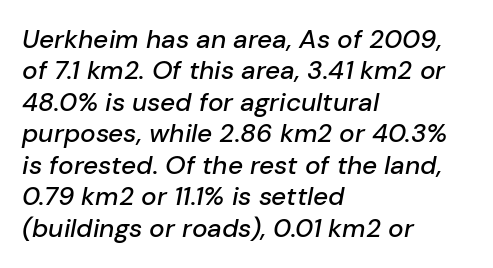
{"italic": "yes", "lean": "right", "slant_degrees": 10, "underline": "no", "align": "left", "line_spacing_ratio": 1.21, "letter_spacing": "normal", "letter_spacing_em": 0.0, "glyph_px": 26}
